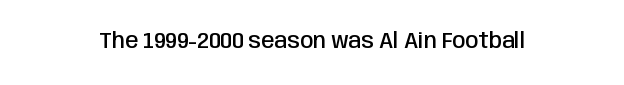
Q: Is the text bold? A: Semi-bold.
Q: Is the text italic (slanted)? A: No, it is upright.
Q: Is the text underlined? A: No.
Q: Is the spacing between letters normal or unusually wide? A: Normal.
